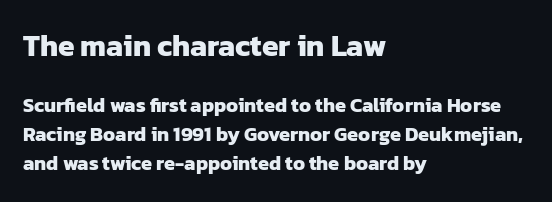
The image shows 30 px heavy sans-serif type; set left-aligned, normal line spacing (1.45x), normal letter spacing, not underlined; the first (top) block is 1.5x larger; low stroke contrast and a medium x-height.
